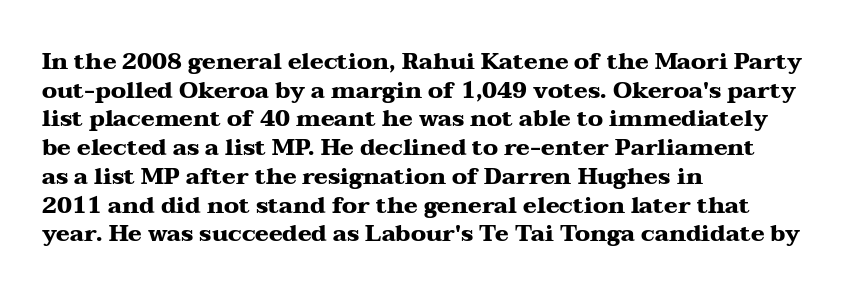
The image shows 23 px bold type, upright; set left-aligned, normal line spacing (1.25x), normal letter spacing, not underlined.
